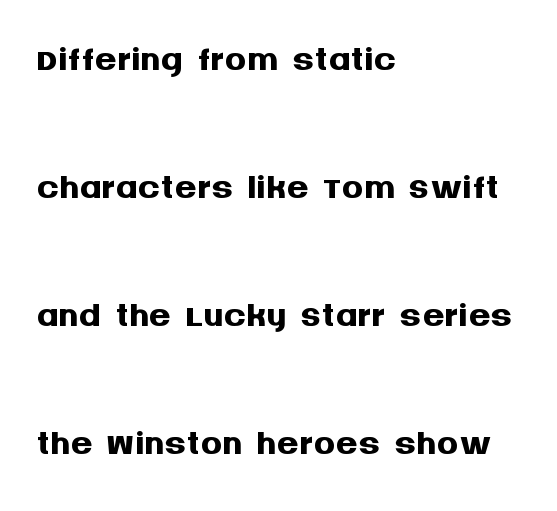
Q: Is the text bold? A: Yes.
Q: Is the text italic (slanted)? A: No, it is upright.
Q: Is the typeface a serif or a sans-serif typeface? A: Sans-serif.
Q: Is the text underlined? A: No.
Q: How is the paragraph aligned? A: Left-aligned.
Q: Is the spacing between letters normal or unusually wide? A: Normal.
Q: Is the spacing between lines tight, normal or loose? A: Loose.
Q: Width (condensed, normal, or wide)? A: Normal.
Q: Stroke contrast? A: Medium.
Q: x-height? A: Large.
Q: Monospaced? A: No.
